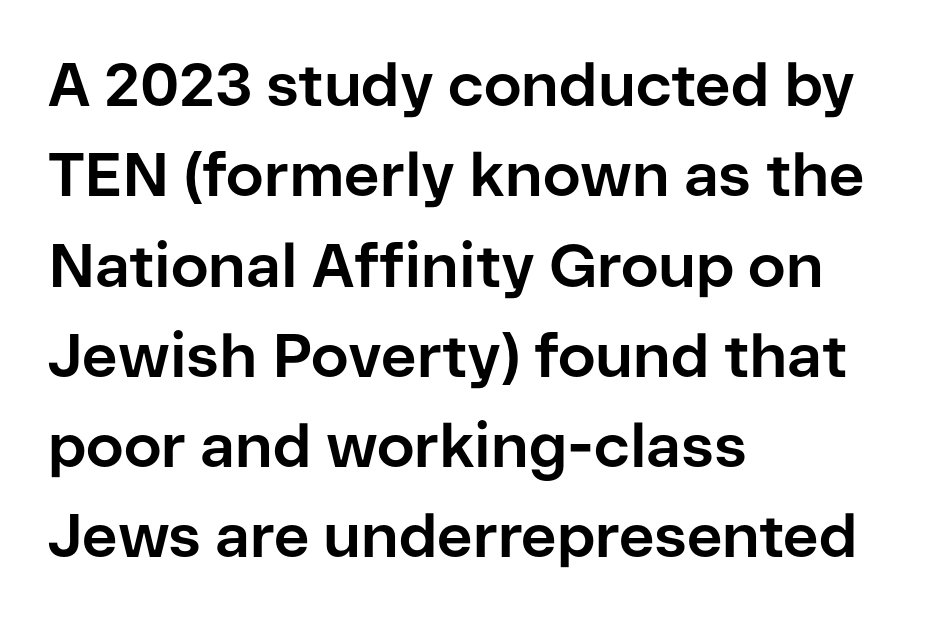
Q: Is the text bold? A: Yes.
Q: Is the text italic (slanted)? A: No, it is upright.
Q: Is the typeface a serif or a sans-serif typeface? A: Sans-serif.
Q: Is the text underlined? A: No.
Q: How is the paragraph aligned? A: Left-aligned.
Q: Is the spacing between letters normal or unusually wide? A: Normal.
Q: Is the spacing between lines tight, normal or loose? A: Normal.
Q: Width (condensed, normal, or wide)? A: Normal.
Q: Stroke contrast? A: Low.
Q: x-height? A: Medium.
Q: Monospaced? A: No.
